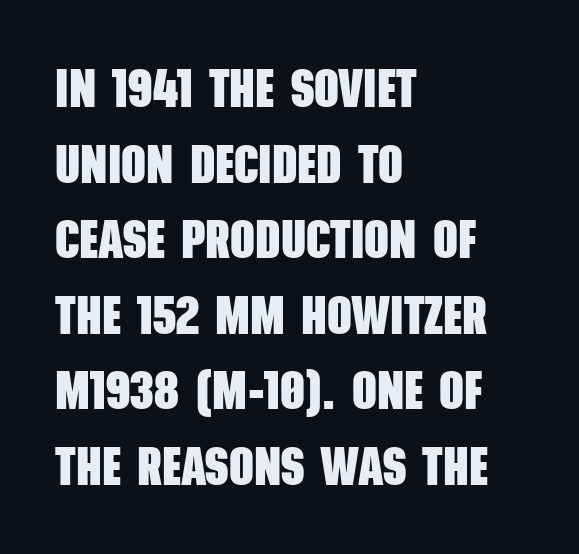
{"serif": "no", "bold": "yes", "weight": "heavy", "width": "condensed", "stroke_contrast": "low", "x_height": "large", "monospaced": "no", "underline": "no", "align": "left", "line_spacing": "normal", "line_spacing_ratio": 1.4, "letter_spacing": "normal", "letter_spacing_em": 0.0, "glyph_px": 54}
